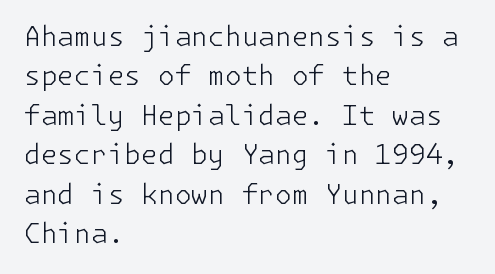
Quick note: not italic, upright. Is the stroke heavy? The answer is a plain regular-or-lighter. The setting favours the left margin, as ordinary paragraphs usually do. Has an underline been added? It has not. Tracking here is standard; glyphs follow each other at the usual distance. Line spacing here is normal.
